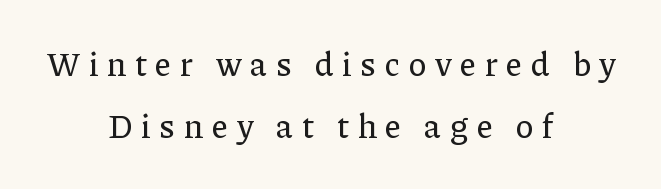
The image shows 33 px serif type, upright; set centered, line spacing 1.88x, unusually wide letter spacing (+0.27 em), not underlined; low stroke contrast and a medium x-height.
